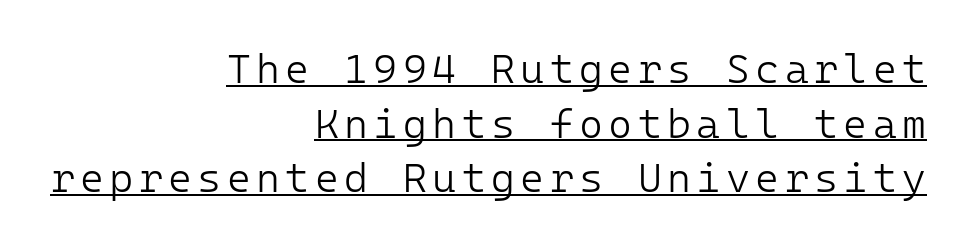
The image shows 41 px light sans-serif type, upright; set right-aligned, normal line spacing (1.33x), underlined; low stroke contrast and a medium x-height.
